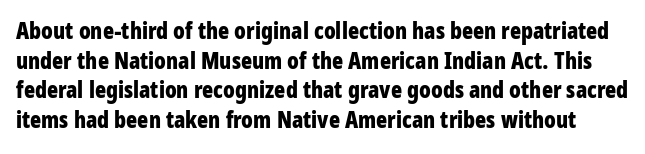
Anything drawn beneath the words? Only blank space. These lines were composed using upright roman letters. In terms of weight, the rendering is a true, heavy bold. Honestly, the row spacing looks completely unremarkable. The gaps between neighbouring characters are ordinary and unremarkable.
